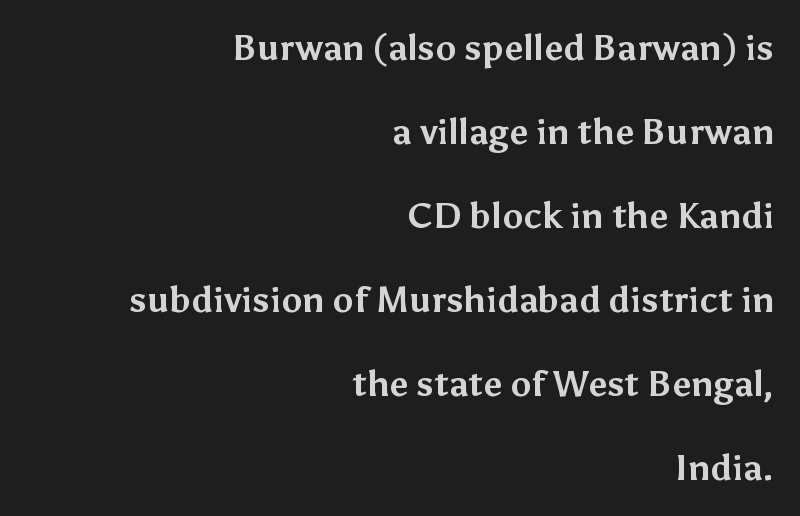
{"serif": "no", "italic": "no", "bold": "yes", "weight": "bold", "width": "normal", "stroke_contrast": "medium", "x_height": "medium", "monospaced": "no", "underline": "no", "align": "right", "line_spacing": "loose", "line_spacing_ratio": 2.4, "letter_spacing": "normal", "letter_spacing_em": 0.0, "glyph_px": 35}
